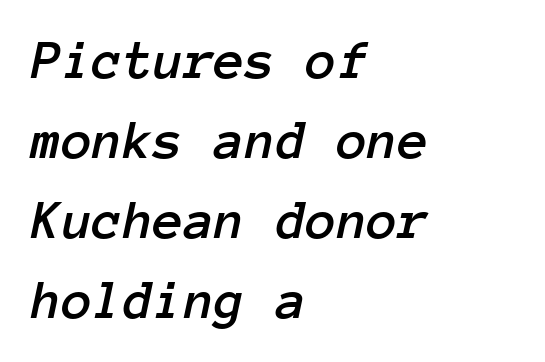
Q: Is the text italic (slanted)? A: Yes, it leans right by about 12 degrees.
Q: Is the text underlined? A: No.
Q: How is the paragraph aligned? A: Left-aligned.
Q: Is the spacing between letters normal or unusually wide? A: Normal.
Q: Is the spacing between lines tight, normal or loose? A: Normal.
Q: Width (condensed, normal, or wide)? A: Normal.
Q: Stroke contrast? A: Low.
Q: x-height? A: Medium.
Q: Monospaced? A: Yes.
